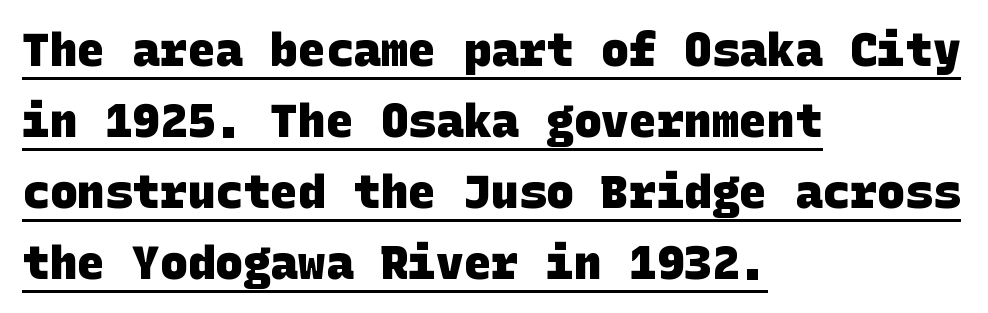
Q: Is the text bold? A: Yes.
Q: Is the typeface a serif or a sans-serif typeface? A: Sans-serif.
Q: Is the text underlined? A: Yes.
Q: How is the paragraph aligned? A: Left-aligned.
Q: Is the spacing between letters normal or unusually wide? A: Normal.
Q: Is the spacing between lines tight, normal or loose? A: Normal.
Q: Width (condensed, normal, or wide)? A: Normal.
Q: Stroke contrast? A: Low.
Q: x-height? A: Large.
